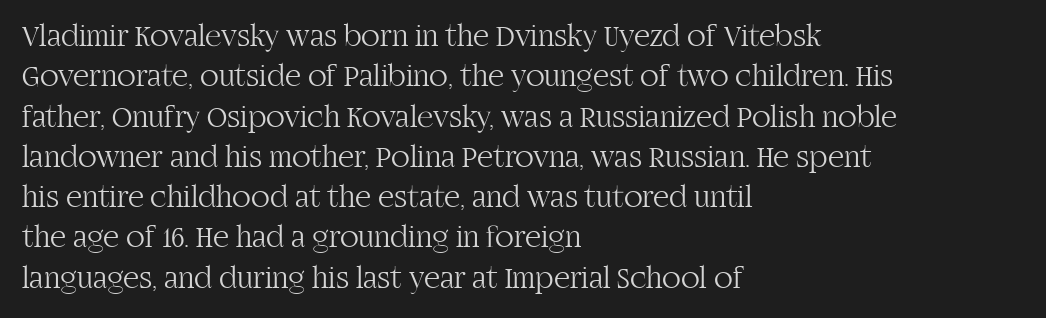
Every character sits straight up, as roman type does. Honestly, there is no underline to notice here at all. The passage shown stacks its lines at a standard gap. Stems and bowls with no extra thickness — not bold. Honestly, the letter spacing is just normal — you wouldn't notice it. Font category for this specimen: serif.
